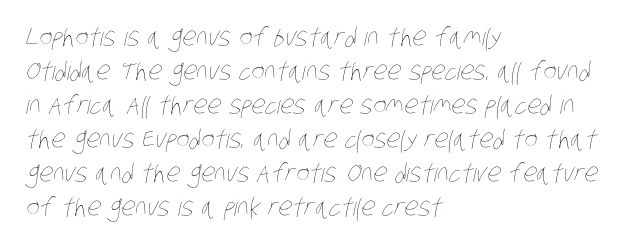
{"bold": "no", "underline": "no", "align": "left", "line_spacing": "normal", "line_spacing_ratio": 1.36, "letter_spacing": "normal", "letter_spacing_em": 0.0, "glyph_px": 25}
